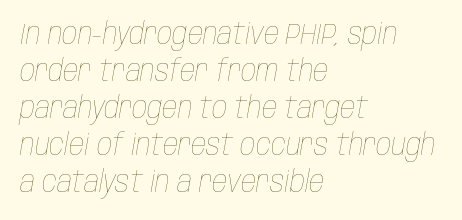
The image shows 30 px thin, condensed type, italic (leaning right); set left-aligned, line spacing 1.23x, normal letter spacing, not underlined; low stroke contrast and a large x-height.
